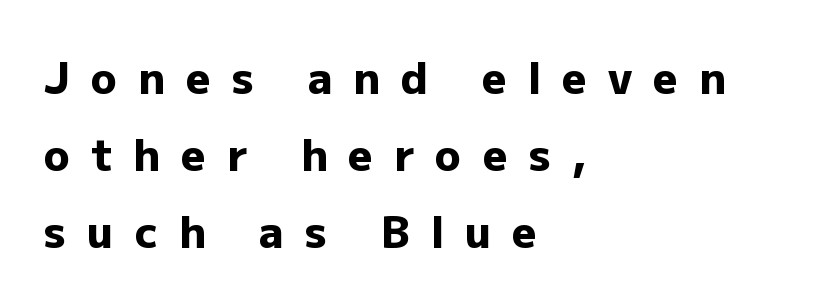
Q: Is the text bold? A: Yes.
Q: Is the text italic (slanted)? A: No, it is upright.
Q: Is the typeface a serif or a sans-serif typeface? A: Sans-serif.
Q: Is the text underlined? A: No.
Q: How is the paragraph aligned? A: Left-aligned.
Q: Is the spacing between letters normal or unusually wide? A: Unusually wide.
Q: Width (condensed, normal, or wide)? A: Normal.
Q: Stroke contrast? A: Low.
Q: x-height? A: Medium.
Q: Monospaced? A: No.
